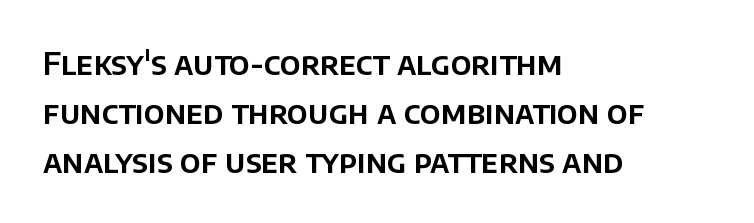
The image shows 31 px sans-serif type, upright; set left-aligned, normal line spacing (1.58x), normal letter spacing, not underlined; low stroke contrast and a large x-height.
